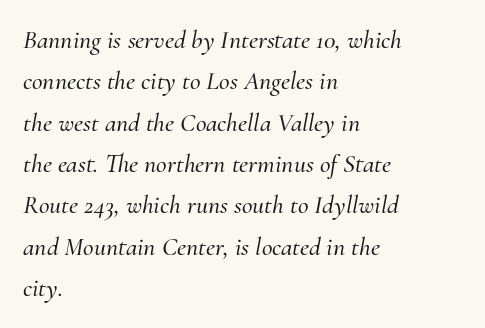
Q: Is the text italic (slanted)? A: Yes, it leans right by about 10 degrees.
Q: Is the text underlined? A: No.
Q: How is the paragraph aligned? A: Left-aligned.
Q: Is the spacing between letters normal or unusually wide? A: Normal.
Q: Is the spacing between lines tight, normal or loose? A: Normal.
